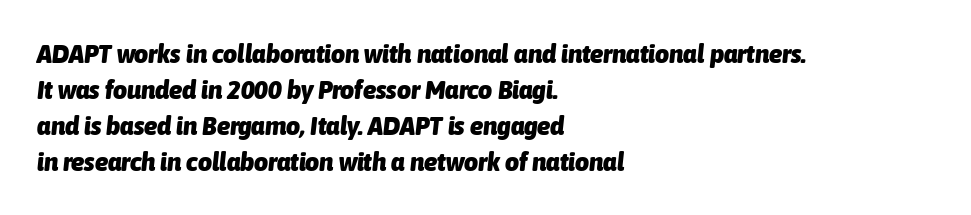
{"italic": "yes", "lean": "right", "slant_degrees": 6, "bold": "yes", "underline": "no", "align": "left", "line_spacing": "normal", "line_spacing_ratio": 1.33, "letter_spacing": "normal", "letter_spacing_em": 0.0, "glyph_px": 27}
